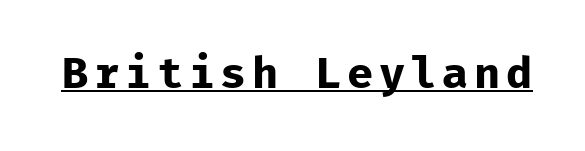
{"serif": "no", "italic": "no", "bold": "yes", "weight": "bold", "width": "normal", "stroke_contrast": "low", "x_height": "medium", "monospaced": "yes", "underline": "yes", "glyph_px": 44}
